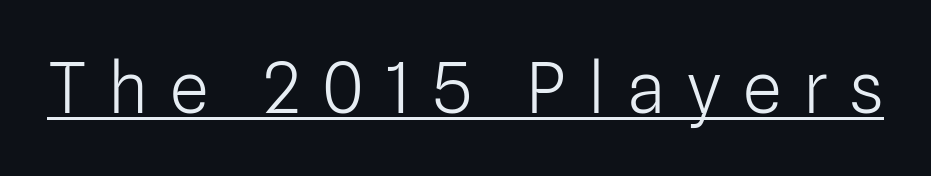
Q: Is the text bold? A: No.
Q: Is the text italic (slanted)? A: No, it is upright.
Q: Is the typeface a serif or a sans-serif typeface? A: Sans-serif.
Q: Is the text underlined? A: Yes.
Q: Is the spacing between letters normal or unusually wide? A: Unusually wide.
Q: Width (condensed, normal, or wide)? A: Normal.
Q: Stroke contrast? A: Low.
Q: x-height? A: Medium.
Q: Monospaced? A: No.
